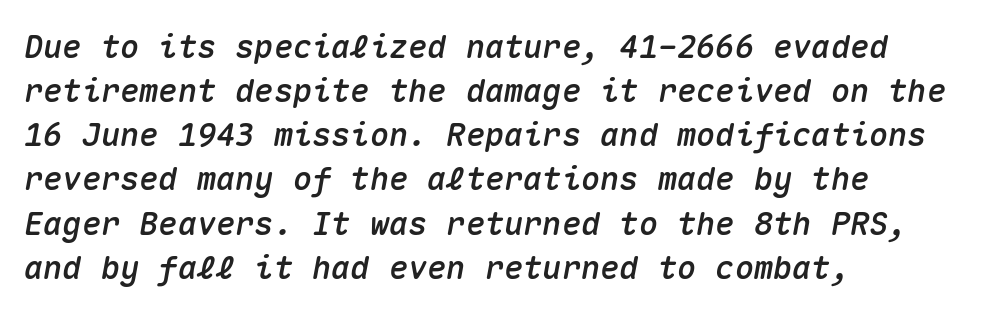
Q: Is the text italic (slanted)? A: Yes, it leans right by about 10 degrees.
Q: Is the text underlined? A: No.
Q: How is the paragraph aligned? A: Left-aligned.
Q: Is the spacing between letters normal or unusually wide? A: Normal.
Q: Is the spacing between lines tight, normal or loose? A: Normal.
Q: Width (condensed, normal, or wide)? A: Normal.
Q: Stroke contrast? A: Medium.
Q: x-height? A: Medium.
Q: Monospaced? A: Yes.
